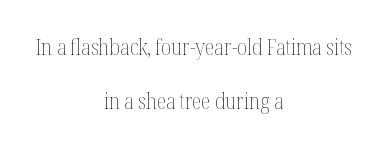
{"italic": "no", "bold": "no", "underline": "no", "align": "center", "line_spacing": "loose", "line_spacing_ratio": 2.44, "letter_spacing": "normal", "letter_spacing_em": 0.0, "glyph_px": 22}
